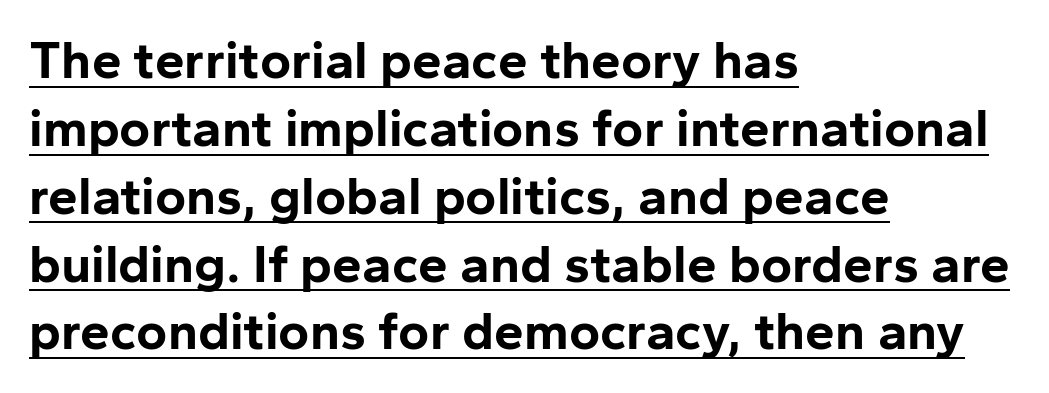
The image shows 53 px bold sans-serif type, upright; set left-aligned, normal line spacing (1.28x), normal letter spacing, underlined; low stroke contrast and a medium x-height.
